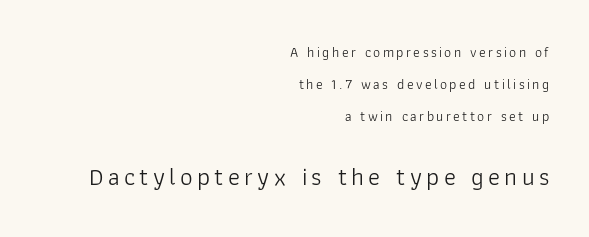
Which chunk is bigger? The second one — the bottom block dwarfs the top. No heavy texture on the line: the type isn't bold. This is the regular roman posture of the typeface. The strip under each line holds only bare page. In CSS terms this would be text-align: right.
